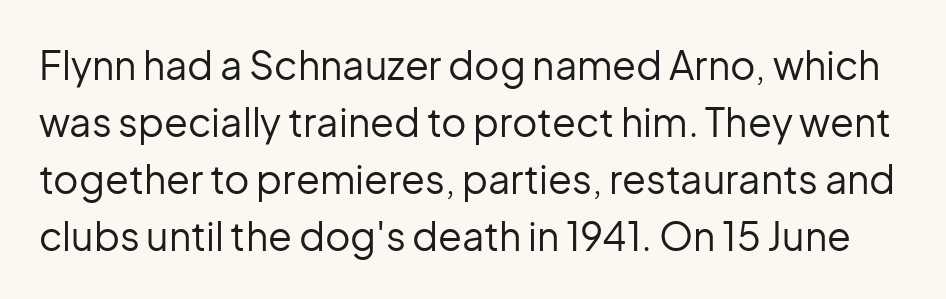
{"serif": "no", "italic": "no", "bold": "no", "weight": "regular", "width": "normal", "stroke_contrast": "low", "x_height": "medium", "monospaced": "no", "underline": "no", "line_spacing": "normal", "line_spacing_ratio": 1.46, "letter_spacing": "normal", "letter_spacing_em": 0.0, "glyph_px": 39}
